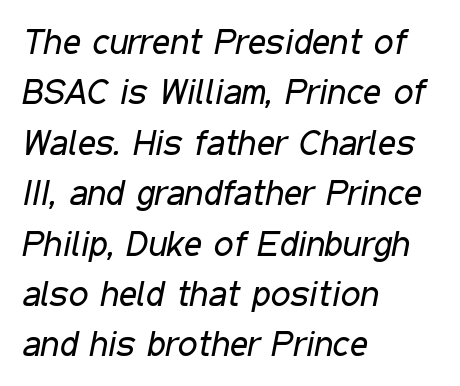
The image shows 35 px regular-weight, condensed type, italic (leaning right); set left-aligned, normal line spacing (1.44x), normal letter spacing, not underlined; low stroke contrast and a medium x-height.
